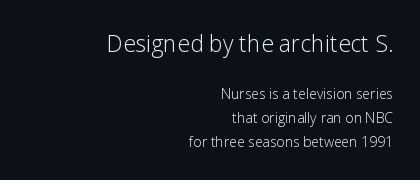
Anything drawn beneath the words? Only blank space. What's the leading like? Ordinary, nothing unusual. One-word summary of the alignment: right. You can tell it's not italic because the verticals are truly vertical.
